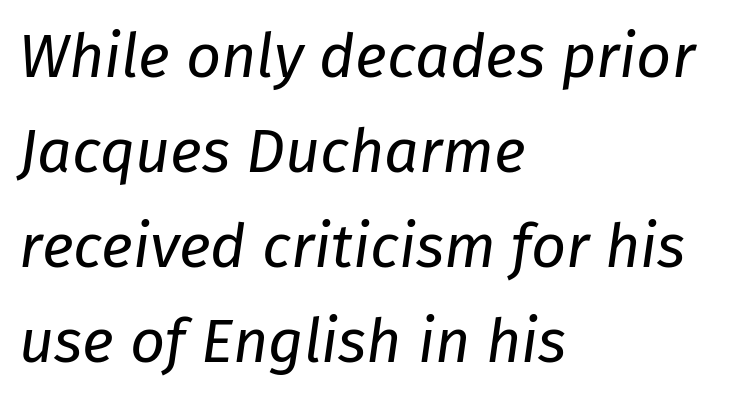
{"italic": "yes", "lean": "right", "slant_degrees": 8, "bold": "no", "weight": "regular", "width": "normal", "stroke_contrast": "low", "x_height": "medium", "monospaced": "no", "underline": "no", "align": "left", "line_spacing": "normal", "line_spacing_ratio": 1.56, "letter_spacing": "normal", "letter_spacing_em": 0.0, "glyph_px": 61}
